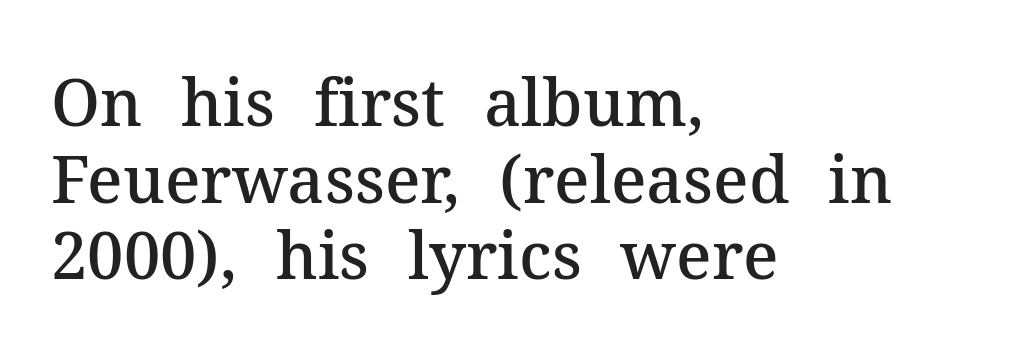
Q: Is the text bold? A: Semi-bold.
Q: Is the text italic (slanted)? A: No, it is upright.
Q: Is the typeface a serif or a sans-serif typeface? A: Serif.
Q: Is the text underlined? A: No.
Q: How is the paragraph aligned? A: Left-aligned.
Q: Is the spacing between letters normal or unusually wide? A: Normal.
Q: Width (condensed, normal, or wide)? A: Normal.
Q: Stroke contrast? A: Medium.
Q: x-height? A: Medium.
Q: Monospaced? A: No.
